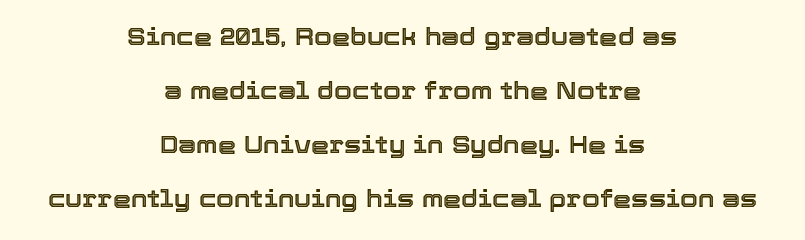
Q: Is the text italic (slanted)? A: No, it is upright.
Q: Is the text underlined? A: No.
Q: How is the paragraph aligned? A: Centered.
Q: Is the spacing between letters normal or unusually wide? A: Normal.
Q: Is the spacing between lines tight, normal or loose? A: Loose.
